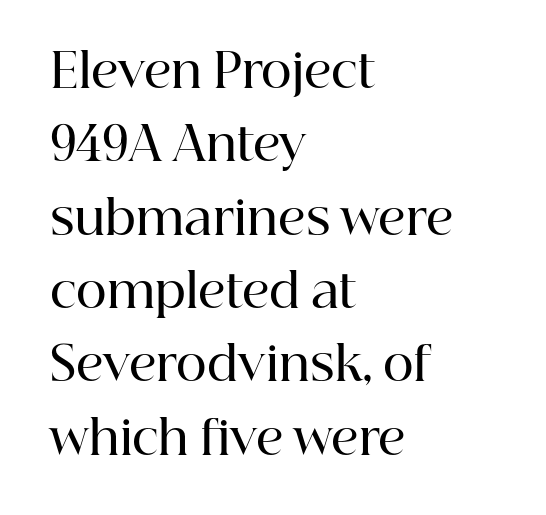
Q: Is the text bold? A: Semi-bold.
Q: Is the text italic (slanted)? A: No, it is upright.
Q: Is the typeface a serif or a sans-serif typeface? A: Serif.
Q: Is the text underlined? A: No.
Q: How is the paragraph aligned? A: Left-aligned.
Q: Is the spacing between letters normal or unusually wide? A: Normal.
Q: Is the spacing between lines tight, normal or loose? A: Normal.
Q: Width (condensed, normal, or wide)? A: Normal.
Q: Stroke contrast? A: High.
Q: x-height? A: Medium.
Q: Monospaced? A: No.
